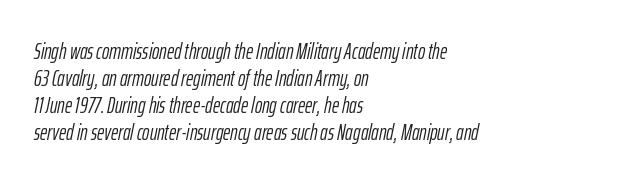
This rendering features lettering with no underline. Stroke mass is kept to a normal reading level or below. The ragged edge is on the right, which tells us the setting is flush left. The letters are slanted; this is an italic face. These lines keep a tight, regular rhythm from letter to letter.
